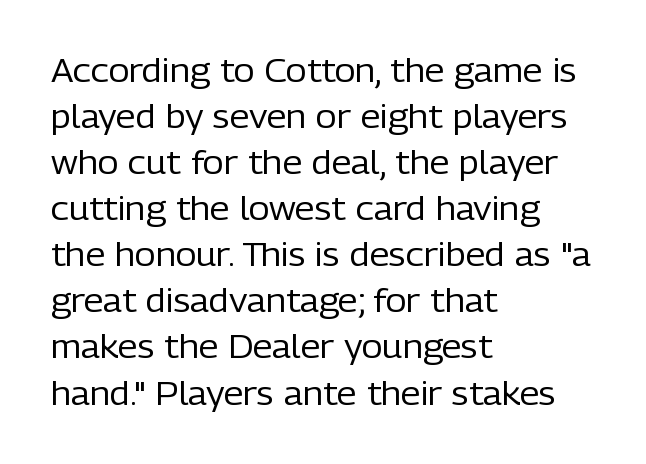
{"serif": "no", "italic": "no", "bold": "no", "weight": "regular", "width": "normal", "stroke_contrast": "low", "x_height": "medium", "monospaced": "no", "underline": "no", "align": "left", "line_spacing": "normal", "line_spacing_ratio": 1.44, "letter_spacing": "normal", "letter_spacing_em": 0.0, "glyph_px": 32}
